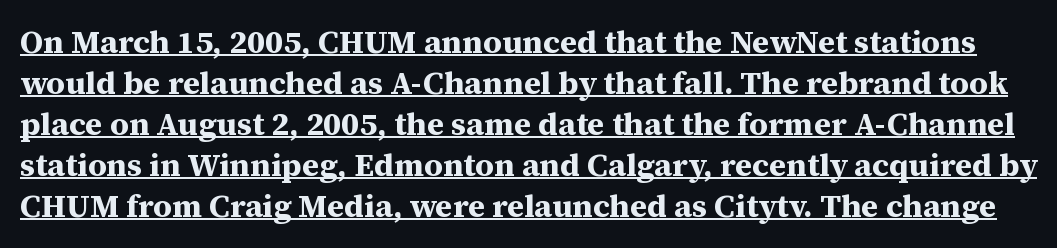
{"serif": "yes", "italic": "no", "bold": "yes", "weight": "bold", "width": "normal", "stroke_contrast": "medium", "x_height": "medium", "monospaced": "no", "underline": "yes", "line_spacing": "normal", "line_spacing_ratio": 1.28, "letter_spacing": "normal", "letter_spacing_em": 0.0, "glyph_px": 32}
